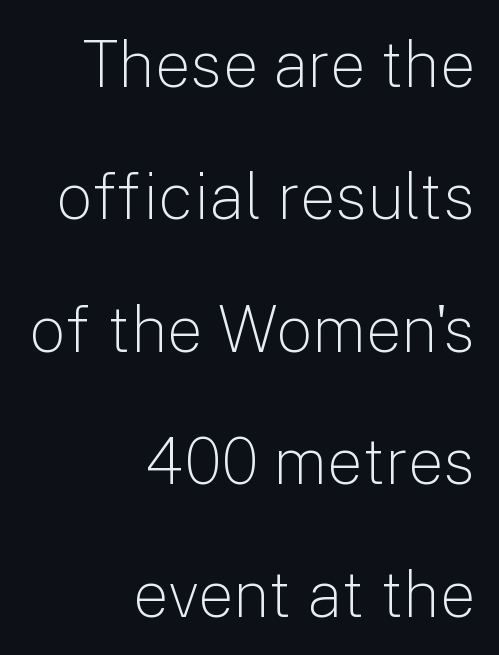
{"serif": "no", "italic": "no", "bold": "no", "weight": "light", "width": "normal", "stroke_contrast": "low", "x_height": "medium", "monospaced": "no", "underline": "no", "align": "right", "line_spacing": "loose", "line_spacing_ratio": 2.07, "letter_spacing": "normal", "letter_spacing_em": 0.0, "glyph_px": 64}
